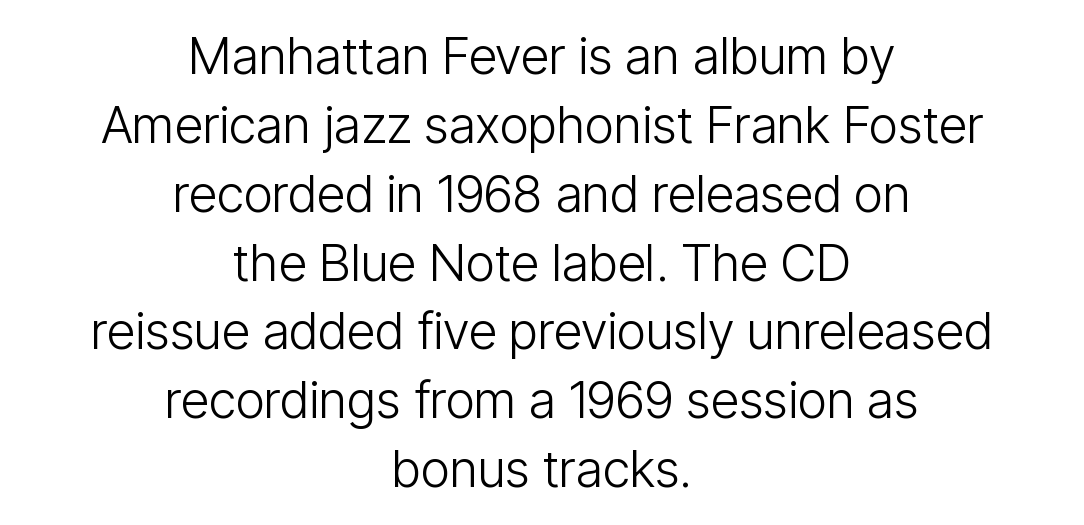
The image shows 51 px light, condensed sans-serif type, upright; set centered, normal line spacing (1.35x), normal letter spacing, not underlined; low stroke contrast and a medium x-height.
